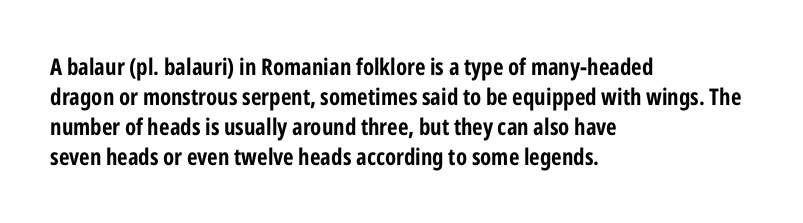
Q: Is the text bold? A: Yes.
Q: Is the text italic (slanted)? A: No, it is upright.
Q: Is the text underlined? A: No.
Q: How is the paragraph aligned? A: Left-aligned.
Q: Is the spacing between letters normal or unusually wide? A: Normal.
Q: Is the spacing between lines tight, normal or loose? A: Normal.
